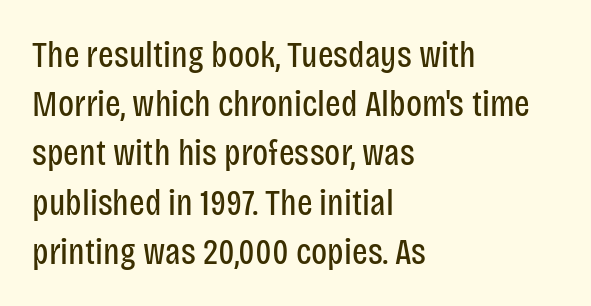
The image shows 37 px regular-weight, condensed sans-serif type, upright; set left-aligned, normal line spacing (1.33x), normal letter spacing, not underlined; low stroke contrast and a large x-height.
